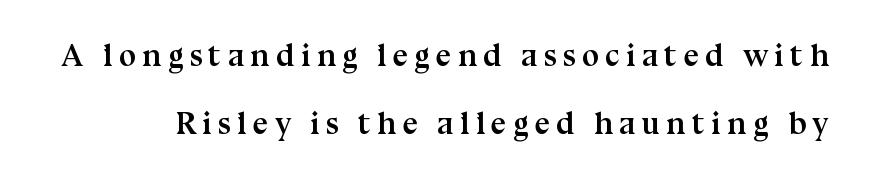
{"serif": "yes", "italic": "no", "bold": "yes", "weight": "semibold", "width": "normal", "stroke_contrast": "medium", "x_height": "medium", "monospaced": "no", "underline": "no", "line_spacing": "loose", "line_spacing_ratio": 2.19, "letter_spacing": "wide", "letter_spacing_em": 0.2, "glyph_px": 31}
